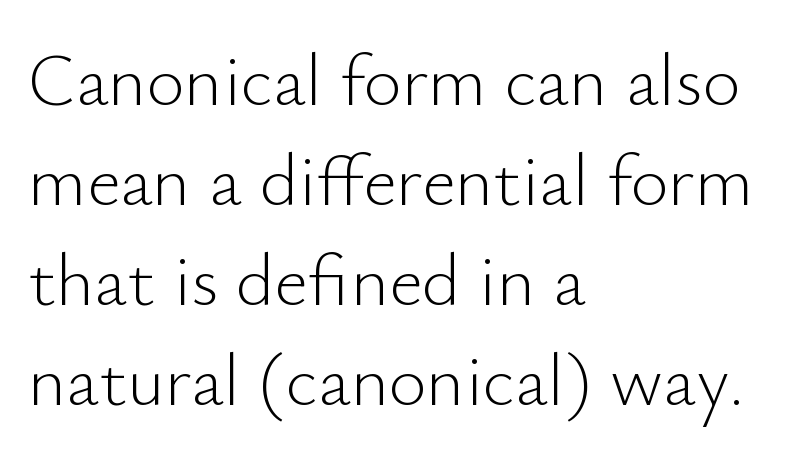
The letters advance in unequal steps, a hallmark of proportional type. Short note: letters normally spaced. Weight: not bold — regular or lighter. The type family on display is of the sans-serif kind. The axis of the letterforms is exactly vertical. The rag falls on the right side of this text block.
